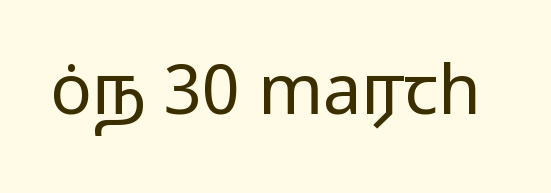
{"serif": "no", "italic": "no", "bold": "no", "weight": "regular", "width": "wide", "stroke_contrast": "low", "x_height": "medium", "monospaced": "no", "underline": "no", "letter_spacing": "normal", "letter_spacing_em": 0.0, "glyph_px": 69}
